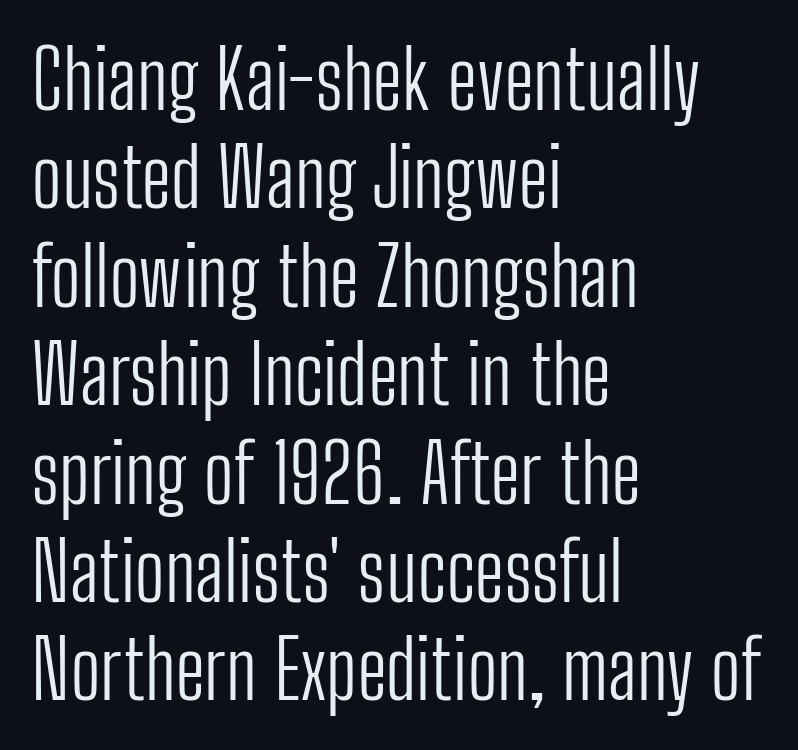
The image shows 80 px light, condensed sans-serif type, upright; set left-aligned, line spacing 1.23x, normal letter spacing, not underlined; low stroke contrast and a medium x-height.
